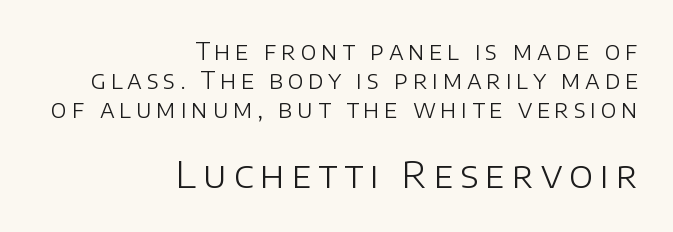
{"serif": "no", "italic": "no", "bold": "no", "weight": "light", "width": "normal", "stroke_contrast": "low", "x_height": "large", "monospaced": "no", "underline": "no", "align": "right", "line_spacing_ratio": 1.2, "larger_block": "second", "size_ratio": 1.5, "glyph_px": 36}
